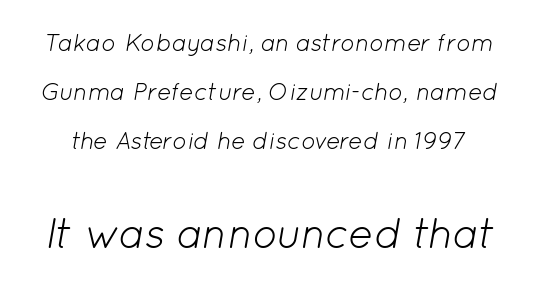
The font sits on the lighter half of the weight spectrum, regular included. Observe the lean: these are italic letterforms. Characters follow at the spacing the type designer built in. Each row of text sits above clean, open space. Between these two stacked blocks, the lower one wins on size.
